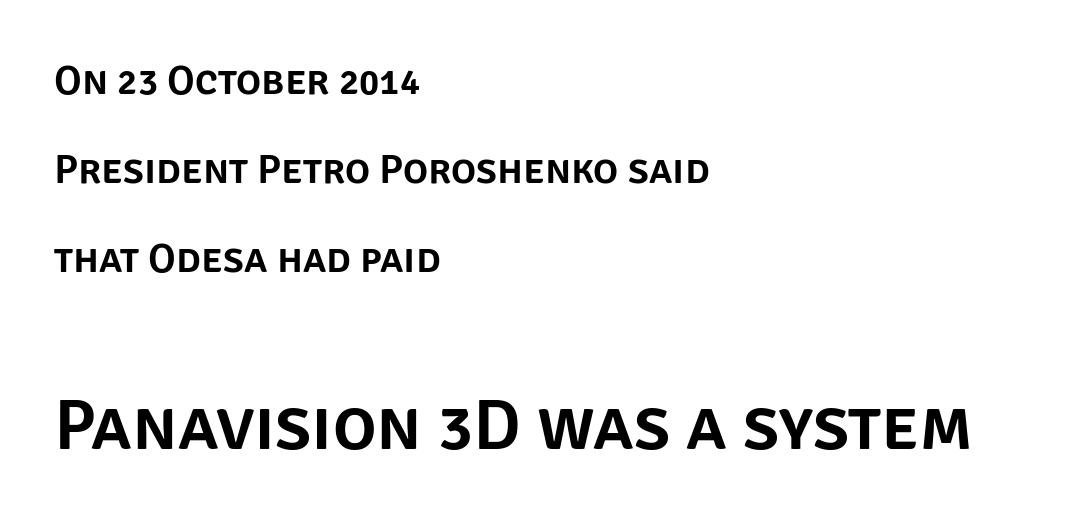
The image shows 73 px sans-serif type, upright; set left-aligned, loose line spacing (2.12x), normal letter spacing, not underlined; the second (bottom) block is 1.74x larger; low stroke contrast and a large x-height.
